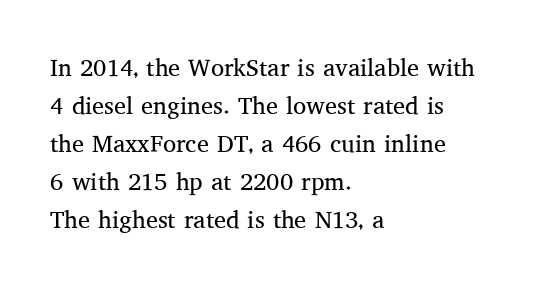
Q: Is the text bold? A: No.
Q: Is the text italic (slanted)? A: No, it is upright.
Q: Is the text underlined? A: No.
Q: How is the paragraph aligned? A: Left-aligned.
Q: Is the spacing between letters normal or unusually wide? A: Normal.
Q: Is the spacing between lines tight, normal or loose? A: Normal.
